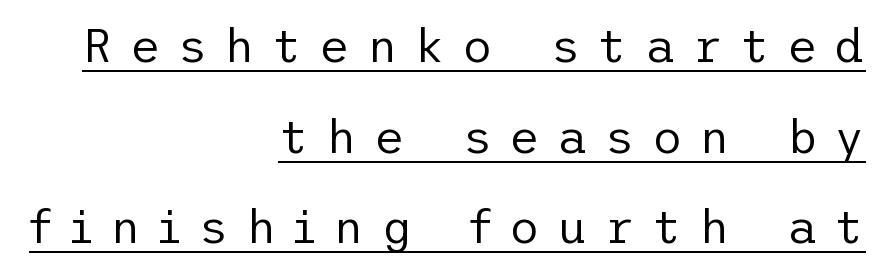
Like a heading marked for emphasis, these lines bear an underscore. The rendering anchors every line to the right-hand side. These lines were composed using upright roman letters. Rows of type keep a wide berth in the vertical direction. The passage shown is not bold in any degree.
